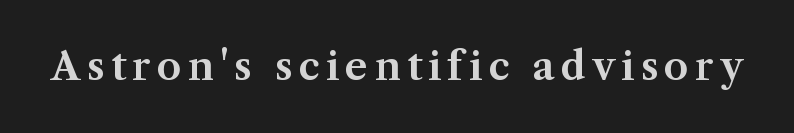
{"serif": "yes", "italic": "no", "width": "normal", "stroke_contrast": "medium", "x_height": "medium", "monospaced": "no", "underline": "no", "glyph_px": 39}
